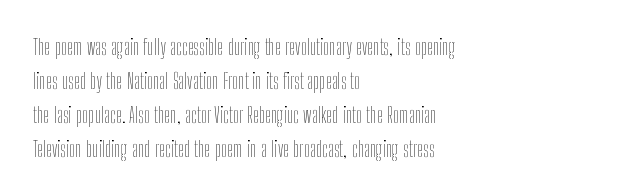
{"italic": "no", "bold": "no", "underline": "no", "align": "left", "line_spacing": "normal", "line_spacing_ratio": 1.55, "letter_spacing": "normal", "letter_spacing_em": 0.0, "glyph_px": 22}
